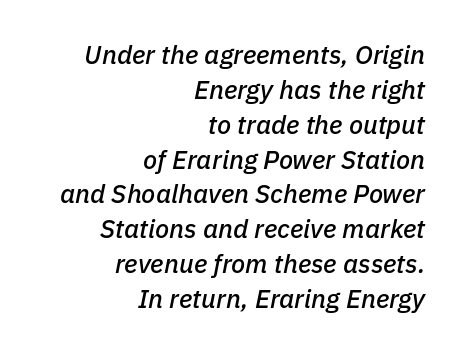
{"italic": "yes", "lean": "right", "slant_degrees": 11, "underline": "no", "align": "right", "line_spacing": "normal", "line_spacing_ratio": 1.34, "letter_spacing": "normal", "letter_spacing_em": 0.0, "glyph_px": 26}
